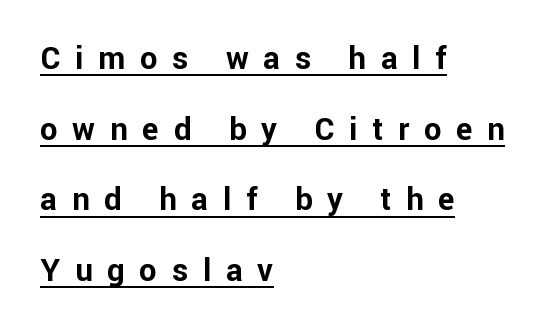
The image shows 31 px bold sans-serif type, upright; set left-aligned, loose line spacing (2.28x), unusually wide letter spacing (+0.48 em), underlined; low stroke contrast and a medium x-height.
